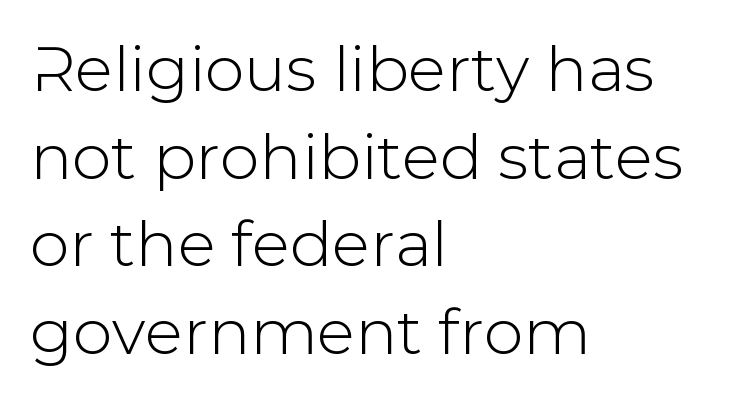
The image shows 63 px sans-serif type, upright; set left-aligned, normal line spacing (1.39x), normal letter spacing, not underlined; low stroke contrast and a medium x-height.
